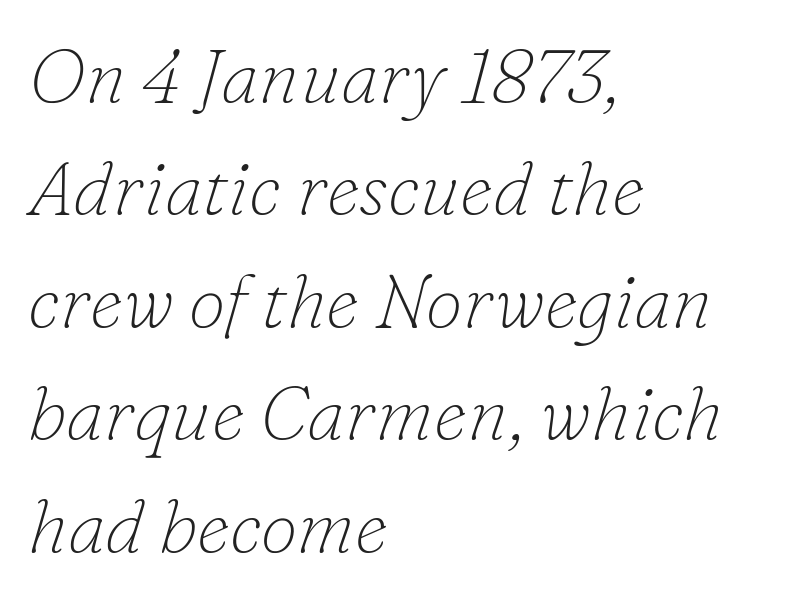
Q: Is the text bold? A: No.
Q: Is the text italic (slanted)? A: Yes, it leans right by about 16 degrees.
Q: Is the typeface a serif or a sans-serif typeface? A: Serif.
Q: Is the text underlined? A: No.
Q: How is the paragraph aligned? A: Left-aligned.
Q: Is the spacing between letters normal or unusually wide? A: Normal.
Q: Is the spacing between lines tight, normal or loose? A: Normal.
Q: Width (condensed, normal, or wide)? A: Normal.
Q: Stroke contrast? A: Low.
Q: x-height? A: Small.
Q: Monospaced? A: No.
